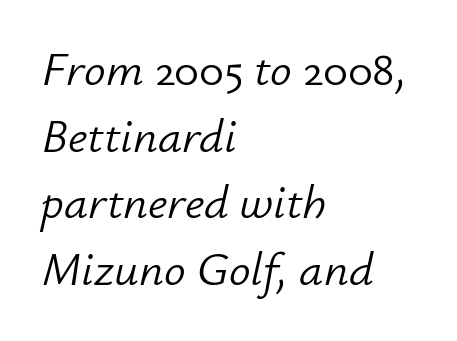
The image shows 48 px light type, italic (leaning right); set left-aligned, normal line spacing (1.39x), normal letter spacing, not underlined; low stroke contrast and a small x-height.
